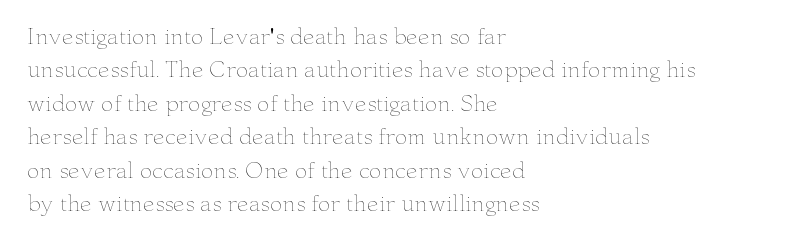
The image shows 21 px text type, upright; set left-aligned, normal line spacing (1.59x), normal letter spacing, not underlined.
